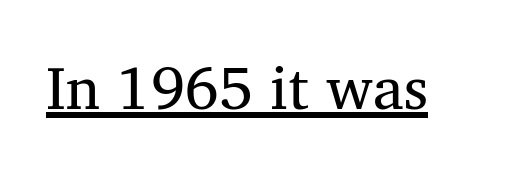
The image shows 60 px regular-weight serif type, upright; set normal letter spacing, underlined; medium stroke contrast and a medium x-height.
